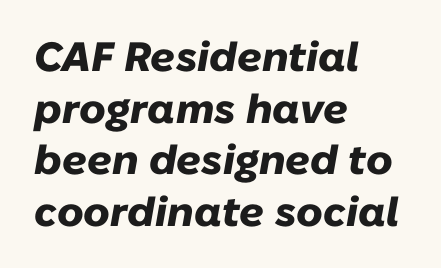
Q: Is the text bold? A: Yes.
Q: Is the text italic (slanted)? A: Yes, it leans right by about 10 degrees.
Q: Is the text underlined? A: No.
Q: How is the paragraph aligned? A: Left-aligned.
Q: Is the spacing between letters normal or unusually wide? A: Normal.
Q: Is the spacing between lines tight, normal or loose? A: Normal.
Q: Width (condensed, normal, or wide)? A: Normal.
Q: Stroke contrast? A: Low.
Q: x-height? A: Medium.
Q: Monospaced? A: No.
